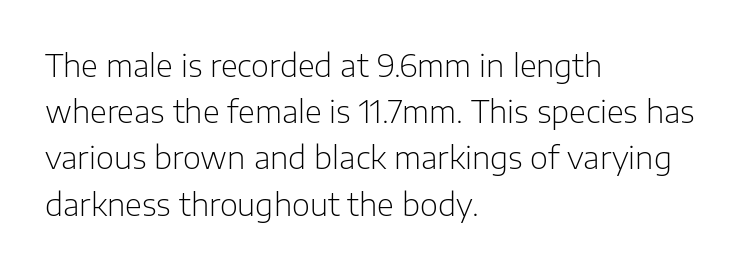
The image shows 31 px light sans-serif type, upright; set left-aligned, normal line spacing (1.49x), normal letter spacing, not underlined; low stroke contrast and a medium x-height.
